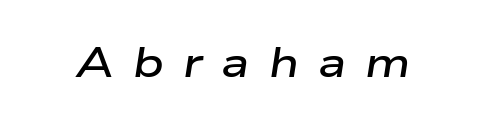
{"italic": "yes", "lean": "right", "slant_degrees": 9, "bold": "semi", "weight": "semibold", "width": "wide", "stroke_contrast": "low", "x_height": "medium", "monospaced": "no", "underline": "no", "letter_spacing": "wide", "letter_spacing_em": 0.46, "glyph_px": 41}
